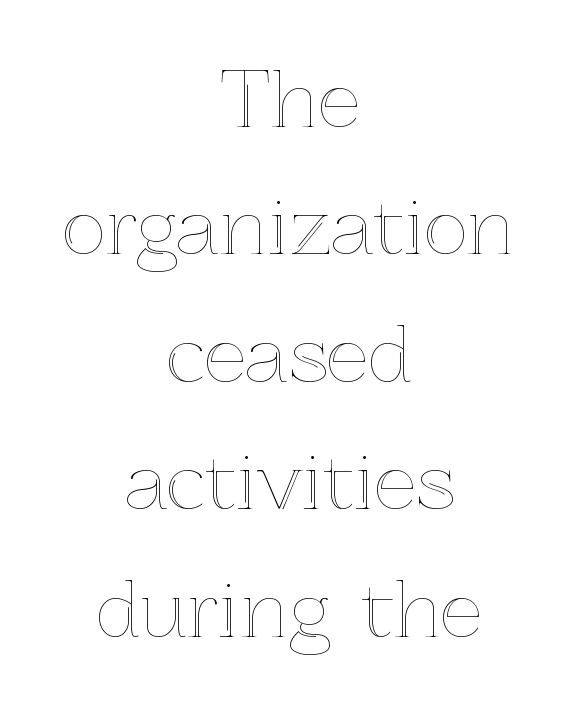
{"italic": "no", "width": "normal", "x_height": "medium", "monospaced": "no", "underline": "no", "align": "center", "line_spacing": "normal", "line_spacing_ratio": 1.7, "letter_spacing": "normal", "letter_spacing_em": 0.0, "glyph_px": 75}
